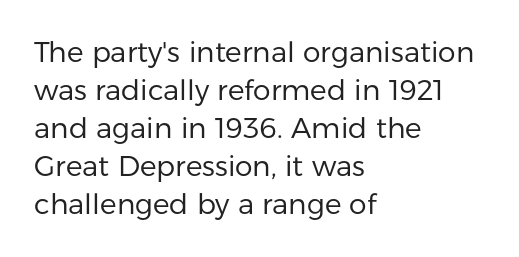
The face used here is rendered with its standard letterfit. Every character sits straight up, as roman type does. Baseline-to-baseline distance is the conventional proportion of letter height. These glyphs show unthickened strokes, regular width or finer. This is sans-serif lettering, the kind often seen on screens and signage. Check the space under the baseline: it is left empty.
